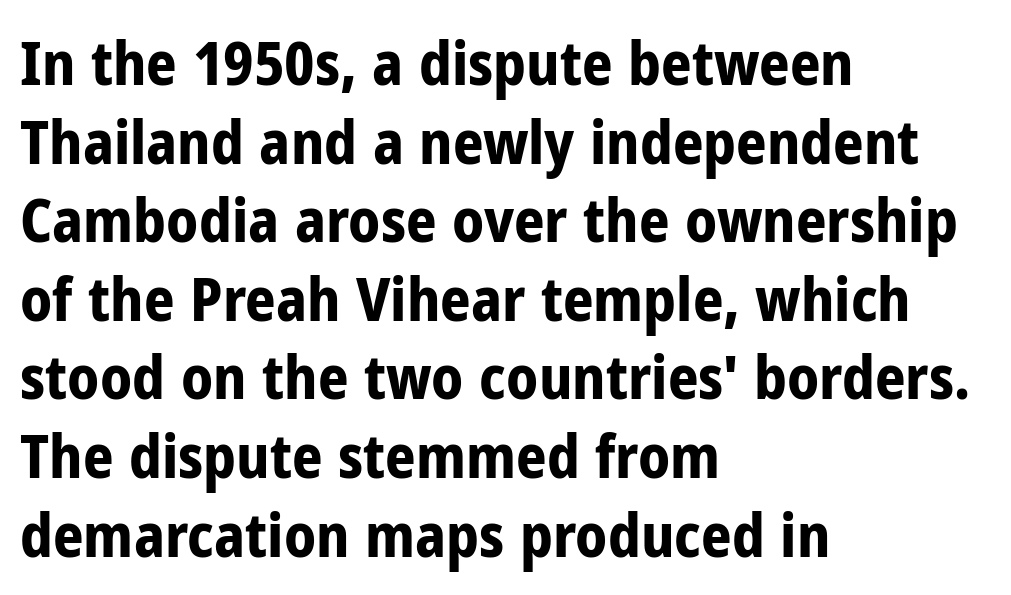
The image shows 60 px bold, condensed sans-serif type, upright; set left-aligned, normal line spacing (1.31x), normal letter spacing, not underlined; low stroke contrast and a medium x-height.
